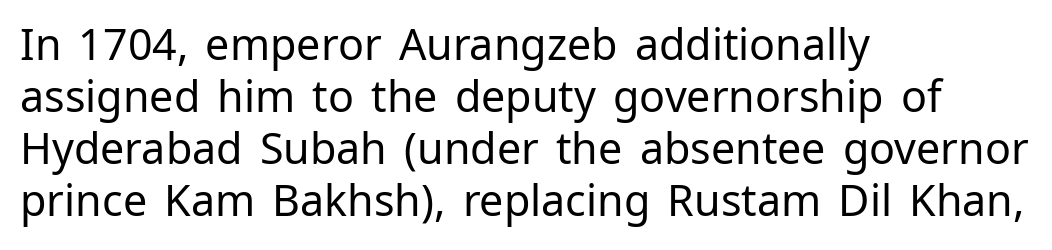
{"serif": "no", "italic": "no", "bold": "no", "weight": "regular", "width": "normal", "stroke_contrast": "low", "x_height": "medium", "monospaced": "no", "underline": "no", "align": "left", "line_spacing_ratio": 1.21, "letter_spacing": "normal", "letter_spacing_em": 0.0, "glyph_px": 43}
